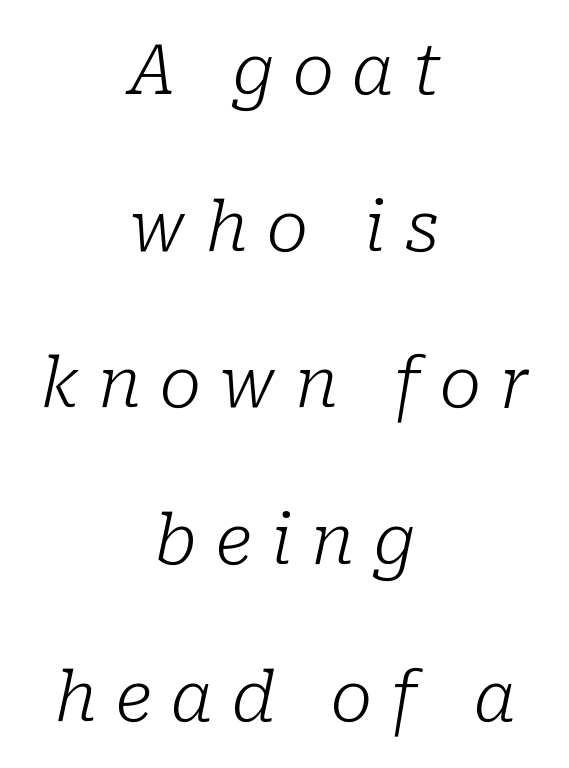
Q: Is the text bold? A: No.
Q: Is the text italic (slanted)? A: Yes, it leans right by about 10 degrees.
Q: Is the typeface a serif or a sans-serif typeface? A: Serif.
Q: Is the text underlined? A: No.
Q: How is the paragraph aligned? A: Centered.
Q: Is the spacing between letters normal or unusually wide? A: Unusually wide.
Q: Is the spacing between lines tight, normal or loose? A: Loose.
Q: Width (condensed, normal, or wide)? A: Normal.
Q: Stroke contrast? A: Low.
Q: x-height? A: Medium.
Q: Monospaced? A: No.
